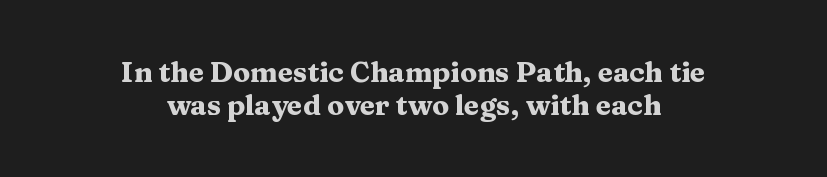
{"serif": "yes", "italic": "no", "bold": "yes", "weight": "heavy", "width": "wide", "stroke_contrast": "medium", "x_height": "medium", "monospaced": "no", "underline": "no", "align": "center", "line_spacing_ratio": 1.17, "letter_spacing": "normal", "letter_spacing_em": 0.0, "glyph_px": 28}
